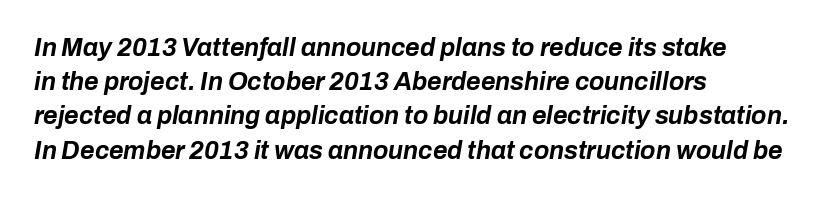
Q: Is the text bold? A: Yes.
Q: Is the text italic (slanted)? A: Yes, it leans right by about 10 degrees.
Q: Is the text underlined? A: No.
Q: How is the paragraph aligned? A: Left-aligned.
Q: Is the spacing between letters normal or unusually wide? A: Normal.
Q: Is the spacing between lines tight, normal or loose? A: Normal.
